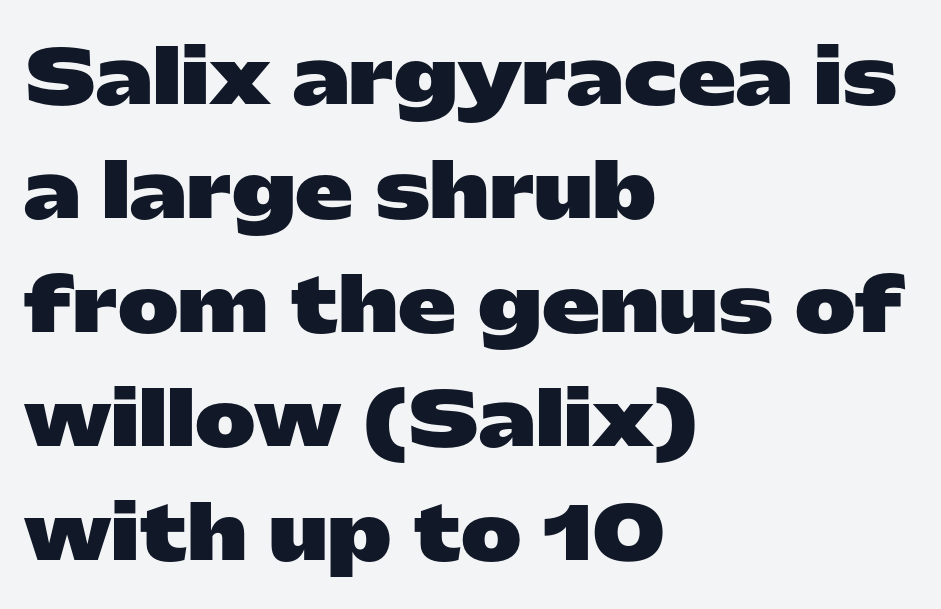
The image shows 73 px heavy, wide sans-serif type, upright; set left-aligned, normal line spacing (1.56x), normal letter spacing, not underlined; low stroke contrast and a medium x-height.
